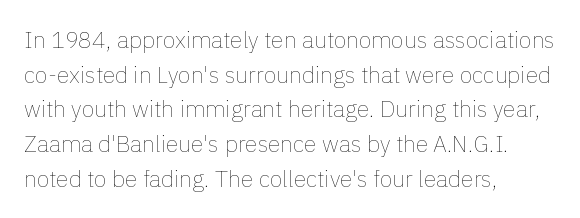
Q: Is the text bold? A: No.
Q: Is the text italic (slanted)? A: No, it is upright.
Q: Is the text underlined? A: No.
Q: How is the paragraph aligned? A: Left-aligned.
Q: Is the spacing between letters normal or unusually wide? A: Normal.
Q: Is the spacing between lines tight, normal or loose? A: Normal.
